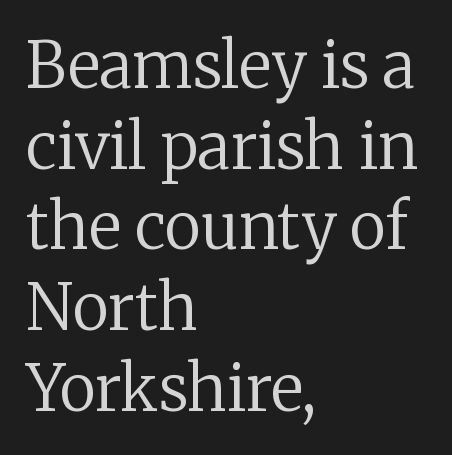
The image shows 63 px regular-weight serif type, upright; set left-aligned, normal line spacing (1.28x), normal letter spacing, not underlined; low stroke contrast and a medium x-height.
